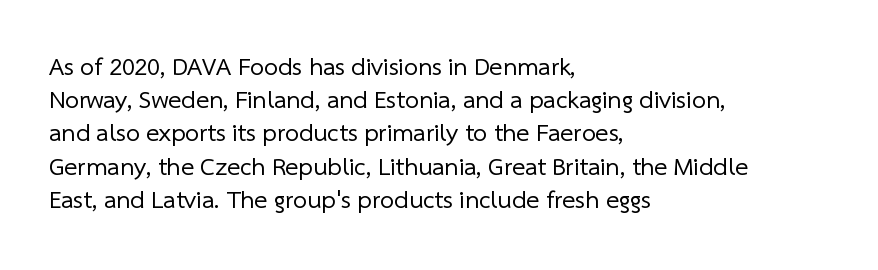
Q: Is the text bold? A: No.
Q: Is the text underlined? A: No.
Q: How is the paragraph aligned? A: Left-aligned.
Q: Is the spacing between letters normal or unusually wide? A: Normal.
Q: Is the spacing between lines tight, normal or loose? A: Normal.
